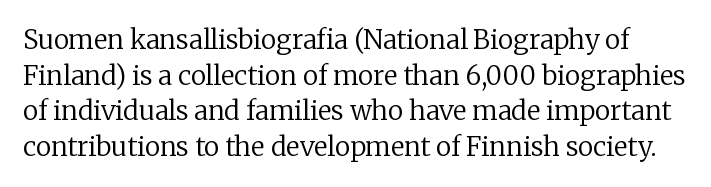
Stems and bowls with no extra thickness — not bold. These lines sit exactly where default settings would place them. Is the letter spacing exaggerated? No — it looks like the ordinary default. Rendered with straight, roman letterforms. The zone under the glyphs is completely vacant.
